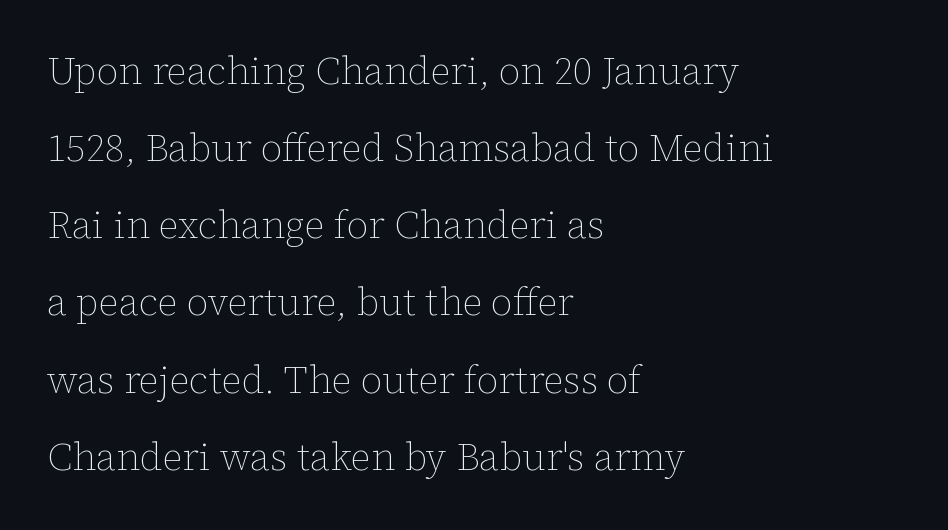
The image shows 38 px thin type, upright; set left-aligned, loose line spacing (2.03x), normal letter spacing, not underlined; low stroke contrast and a medium x-height.
